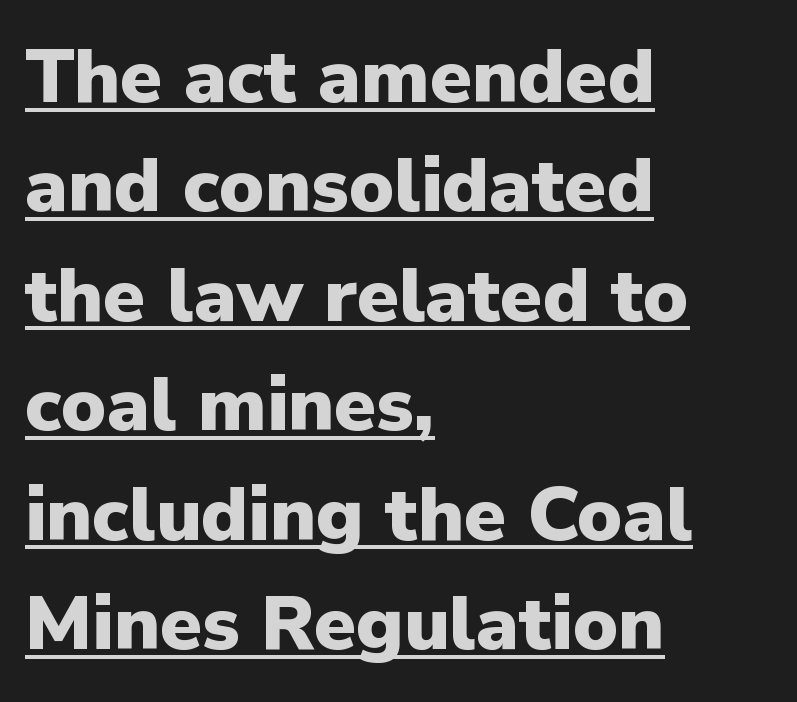
{"serif": "no", "italic": "no", "bold": "yes", "weight": "heavy", "width": "normal", "stroke_contrast": "low", "x_height": "medium", "monospaced": "no", "underline": "yes", "align": "left", "line_spacing": "normal", "line_spacing_ratio": 1.44, "letter_spacing": "normal", "letter_spacing_em": 0.0, "glyph_px": 76}
